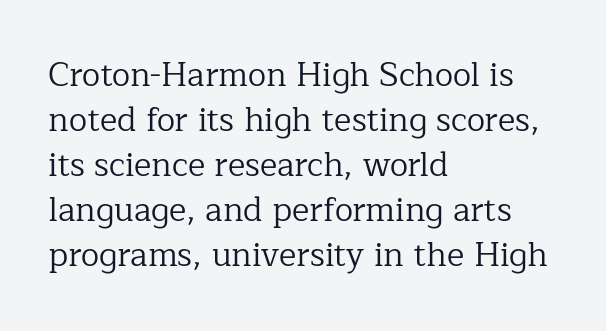
Are there feet on the stems? There are — it's a serif. The text block is weighted toward the left margin, trailing off unevenly rightward. The passage shown has conventional tracking throughout. Whoever set this chose a conventional vertical rhythm.
